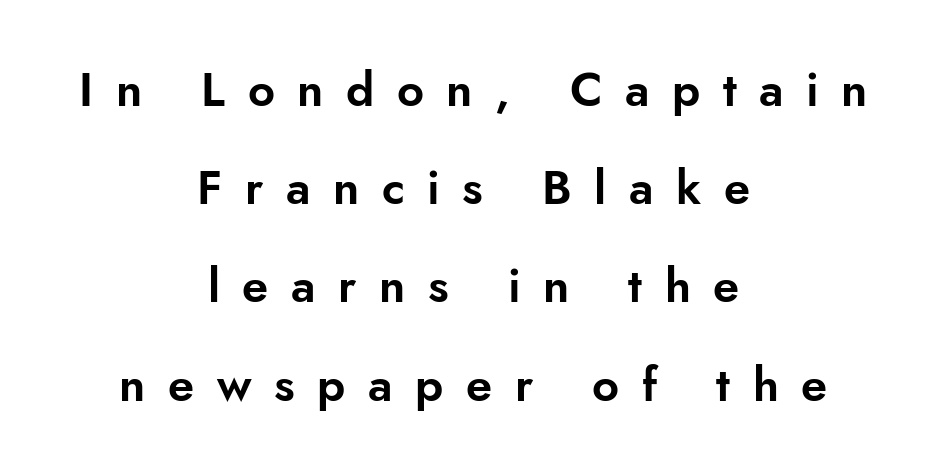
{"serif": "no", "italic": "no", "width": "normal", "stroke_contrast": "low", "x_height": "small", "monospaced": "no", "underline": "no", "align": "center", "line_spacing": "loose", "line_spacing_ratio": 2.09, "letter_spacing": "wide", "letter_spacing_em": 0.48, "glyph_px": 47}
